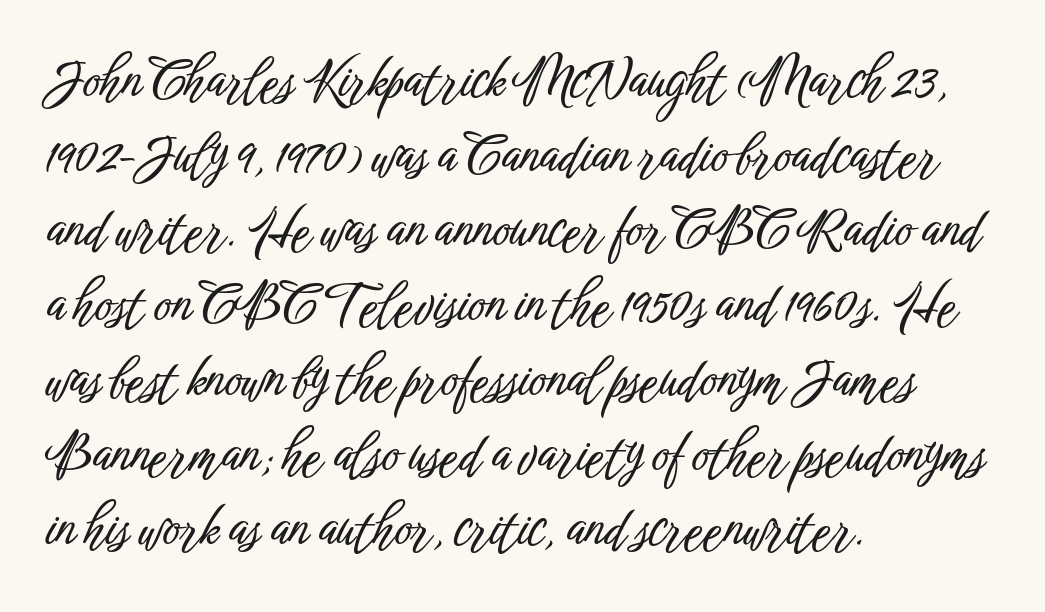
{"serif": "no", "width": "condensed", "stroke_contrast": "low", "x_height": "medium", "monospaced": "no", "underline": "no", "align": "left", "line_spacing": "normal", "line_spacing_ratio": 1.41, "letter_spacing": "normal", "letter_spacing_em": 0.0, "glyph_px": 53}
